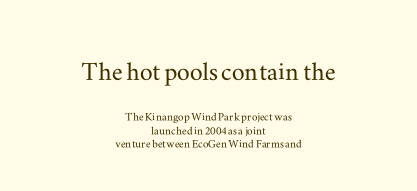
Q: Is the text italic (slanted)? A: No, it is upright.
Q: Is the typeface a serif or a sans-serif typeface? A: Serif.
Q: Is the text underlined? A: No.
Q: How is the paragraph aligned? A: Centered.
Q: Is the spacing between letters normal or unusually wide? A: Normal.
Q: Is the spacing between lines tight, normal or loose? A: Tight.
Q: Which block of text is set in a larger size, the first (top) or the second (bottom)? A: The first (top) one.
Q: Width (condensed, normal, or wide)? A: Wide.
Q: Stroke contrast? A: Medium.
Q: x-height? A: Small.
Q: Monospaced? A: No.
